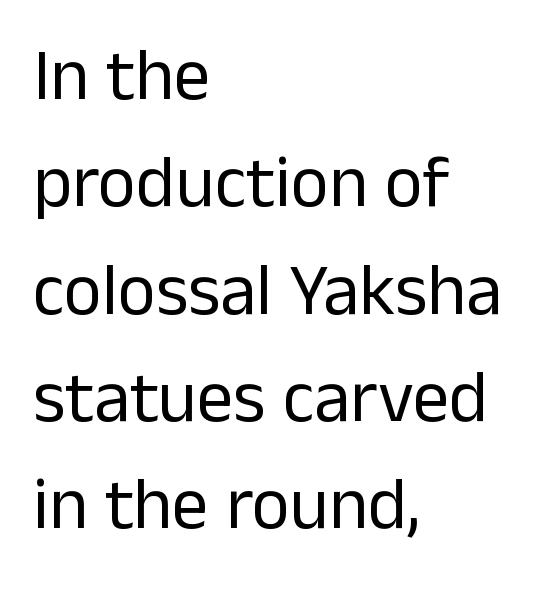
The image shows 73 px regular-weight sans-serif type, upright; set left-aligned, normal line spacing (1.47x), normal letter spacing, not underlined; low stroke contrast and a medium x-height.
